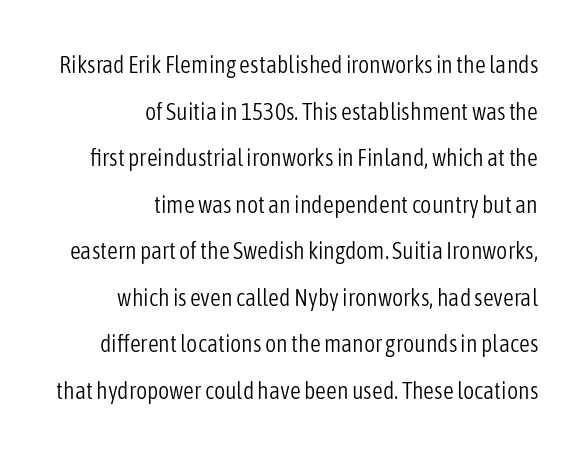
{"italic": "no", "bold": "no", "underline": "no", "align": "right", "line_spacing": "loose", "line_spacing_ratio": 1.94, "letter_spacing": "normal", "letter_spacing_em": 0.0, "glyph_px": 24}
